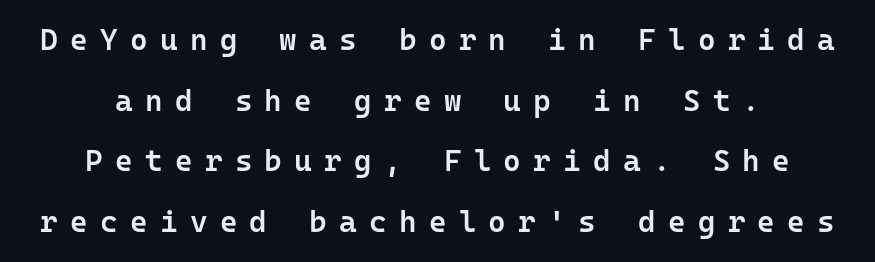
{"serif": "no", "italic": "no", "bold": "semi", "weight": "semibold", "width": "normal", "stroke_contrast": "low", "x_height": "medium", "monospaced": "yes", "underline": "no", "align": "center", "line_spacing": "loose", "line_spacing_ratio": 2.02, "letter_spacing": "wide", "letter_spacing_em": 0.41, "glyph_px": 30}
